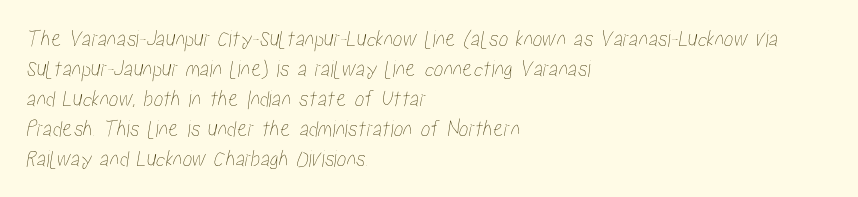
{"underline": "no", "align": "left", "line_spacing": "normal", "line_spacing_ratio": 1.25, "letter_spacing": "normal", "letter_spacing_em": 0.0, "glyph_px": 24}
